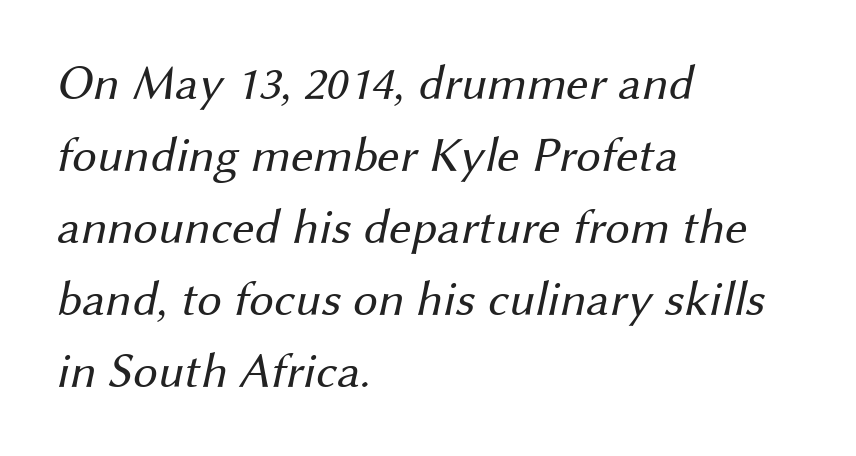
The image shows 49 px regular-weight sans-serif type; set left-aligned, normal line spacing (1.47x), normal letter spacing, not underlined; medium stroke contrast and a medium x-height.
